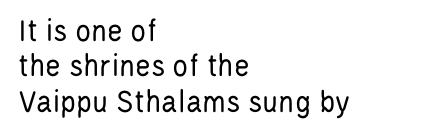
Q: Is the text bold? A: No.
Q: Is the text italic (slanted)? A: No, it is upright.
Q: Is the typeface a serif or a sans-serif typeface? A: Sans-serif.
Q: Is the text underlined? A: No.
Q: How is the paragraph aligned? A: Left-aligned.
Q: Is the spacing between letters normal or unusually wide? A: Normal.
Q: Is the spacing between lines tight, normal or loose? A: Tight.
Q: Width (condensed, normal, or wide)? A: Condensed.
Q: Stroke contrast? A: Low.
Q: x-height? A: Large.
Q: Monospaced? A: No.
